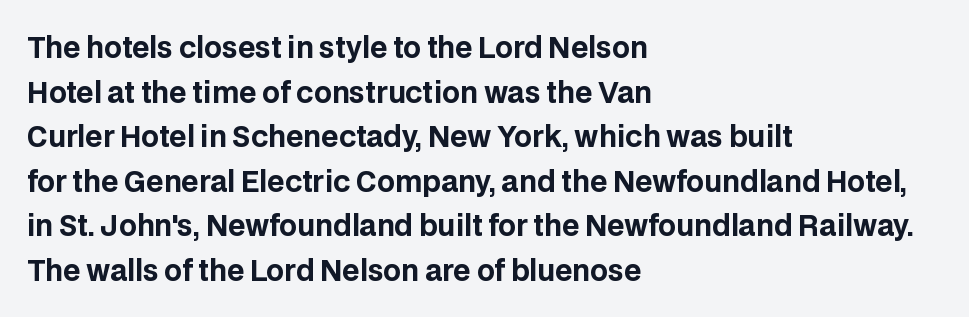
The image shows 28 px bold sans-serif type, upright; set left-aligned, normal line spacing (1.59x), normal letter spacing, not underlined; low stroke contrast and a large x-height.
